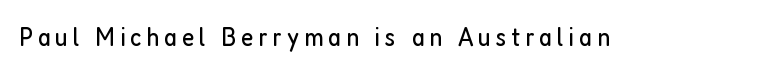
The image shows 27 px text type, upright; set not underlined.
